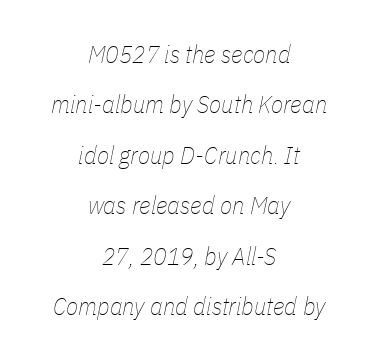
Q: Is the text bold? A: No.
Q: Is the text italic (slanted)? A: Yes, it leans right by about 11 degrees.
Q: Is the text underlined? A: No.
Q: How is the paragraph aligned? A: Centered.
Q: Is the spacing between letters normal or unusually wide? A: Normal.
Q: Is the spacing between lines tight, normal or loose? A: Loose.
